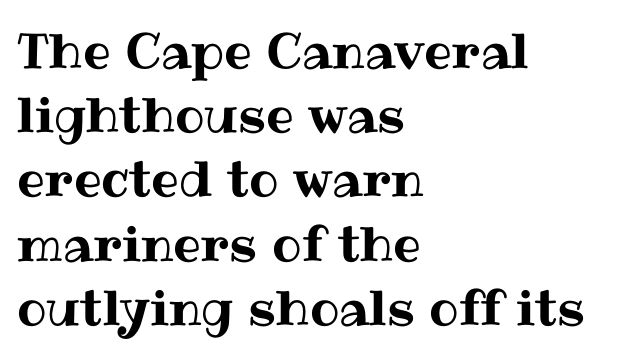
Q: Is the text italic (slanted)? A: No, it is upright.
Q: Is the text underlined? A: No.
Q: How is the paragraph aligned? A: Left-aligned.
Q: Is the spacing between letters normal or unusually wide? A: Normal.
Q: Is the spacing between lines tight, normal or loose? A: Normal.
Q: Width (condensed, normal, or wide)? A: Normal.
Q: Stroke contrast? A: Medium.
Q: x-height? A: Medium.
Q: Monospaced? A: No.
